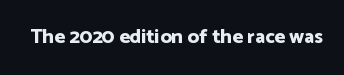
Q: Is the text bold? A: Yes.
Q: Is the text italic (slanted)? A: No, it is upright.
Q: Is the text underlined? A: No.
Q: Is the spacing between letters normal or unusually wide? A: Normal.
